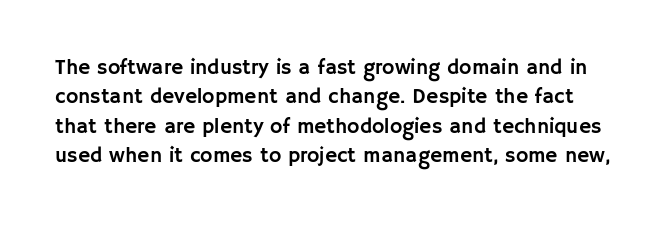
Characters remain perfectly vertical along every line. Reading down the column, the eye jumps a familiar distance to each next line. Students, note that the glyphs here touch the page at normal intervals. Decoration check: the copy has no underline.
